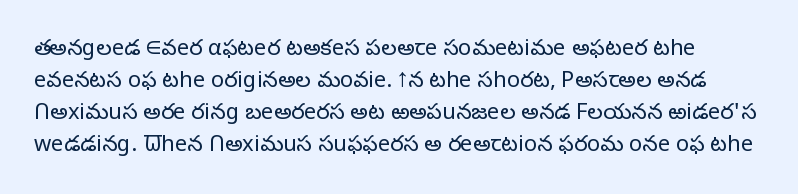
Nope, not italic — everything's standing straight. Descenders are the only things crossing below the line. This rendering leaves character spacing at its baseline value. A typesetter would call this leading conventional body-copy spacing.
